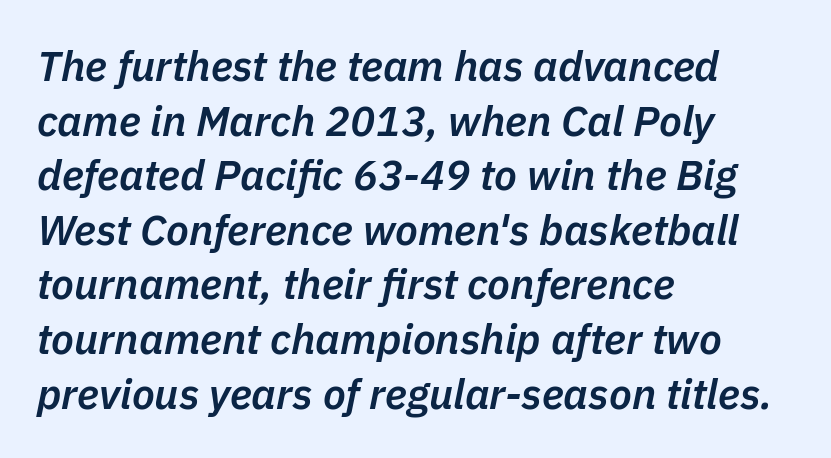
{"italic": "yes", "lean": "right", "slant_degrees": 11, "bold": "semi", "weight": "semibold", "width": "normal", "stroke_contrast": "low", "x_height": "medium", "monospaced": "no", "underline": "no", "align": "left", "line_spacing": "normal", "line_spacing_ratio": 1.3, "letter_spacing": "normal", "letter_spacing_em": 0.0, "glyph_px": 42}
